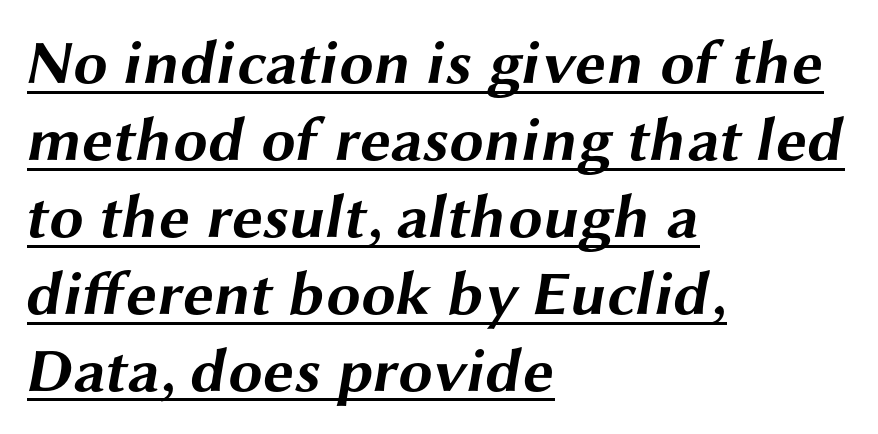
The image shows 62 px bold, wide sans-serif type; set left-aligned, line spacing 1.24x, normal letter spacing, underlined; medium stroke contrast and a medium x-height.
